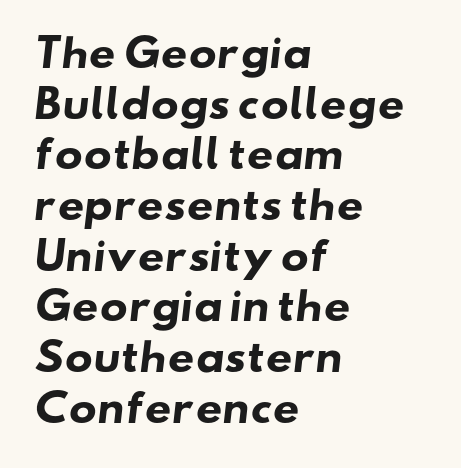
Q: Is the text bold? A: Yes.
Q: Is the typeface a serif or a sans-serif typeface? A: Sans-serif.
Q: Is the text underlined? A: No.
Q: How is the paragraph aligned? A: Left-aligned.
Q: Is the spacing between letters normal or unusually wide? A: Normal.
Q: Is the spacing between lines tight, normal or loose? A: Normal.
Q: Width (condensed, normal, or wide)? A: Wide.
Q: Stroke contrast? A: Low.
Q: x-height? A: Small.
Q: Monospaced? A: No.
